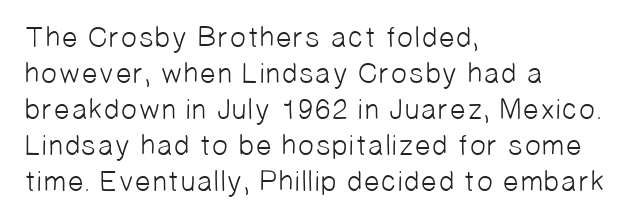
{"serif": "no", "bold": "no", "weight": "light", "width": "normal", "stroke_contrast": "low", "x_height": "medium", "monospaced": "no", "underline": "no", "align": "left", "line_spacing_ratio": 1.24, "letter_spacing": "normal", "letter_spacing_em": 0.0, "glyph_px": 29}
